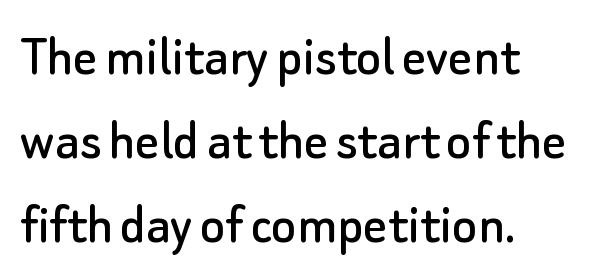
Here the designer chose a conventional face with non-uniform glyph widths. This sample uses an upright cut, with every glyph sitting square on the baseline. The setting favours the left margin, as ordinary paragraphs usually do. Unlike a traditional serif, this face leaves its strokes unadorned.
